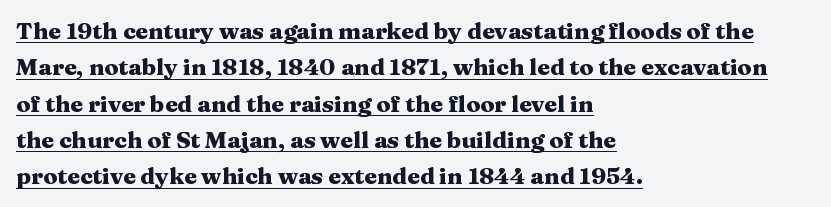
{"italic": "no", "bold": "yes", "underline": "yes", "align": "left", "line_spacing": "normal", "line_spacing_ratio": 1.58, "letter_spacing": "normal", "letter_spacing_em": 0.0, "glyph_px": 23}
